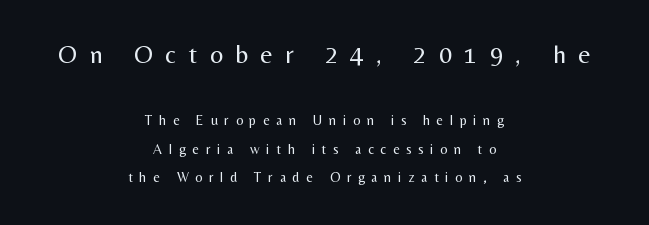
{"italic": "no", "bold": "no", "underline": "no", "align": "center", "line_spacing": "loose", "line_spacing_ratio": 2.05, "letter_spacing": "wide", "letter_spacing_em": 0.48, "larger_block": "first", "size_ratio": 1.86, "glyph_px": 26}
